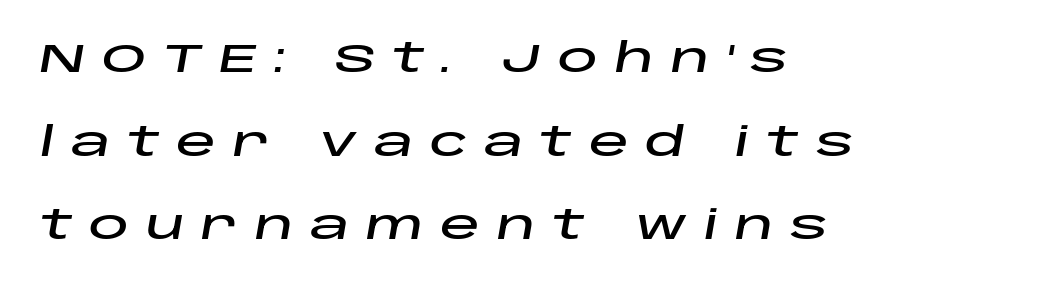
Q: Is the text italic (slanted)? A: Yes, it leans right by about 10 degrees.
Q: Is the text underlined? A: No.
Q: How is the paragraph aligned? A: Left-aligned.
Q: Is the spacing between letters normal or unusually wide? A: Unusually wide.
Q: Is the spacing between lines tight, normal or loose? A: Loose.
Q: Width (condensed, normal, or wide)? A: Wide.
Q: Stroke contrast? A: Low.
Q: x-height? A: Large.
Q: Monospaced? A: No.
